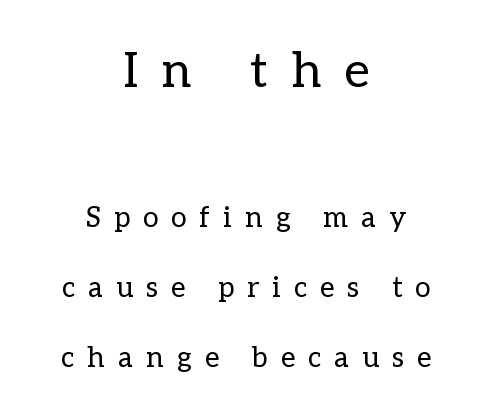
Q: Is the text bold? A: No.
Q: Is the text italic (slanted)? A: No, it is upright.
Q: Is the text underlined? A: No.
Q: How is the paragraph aligned? A: Centered.
Q: Is the spacing between letters normal or unusually wide? A: Unusually wide.
Q: Is the spacing between lines tight, normal or loose? A: Loose.
Q: Which block of text is set in a larger size, the first (top) or the second (bottom)? A: The first (top) one.
Q: Width (condensed, normal, or wide)? A: Normal.
Q: Stroke contrast? A: Low.
Q: x-height? A: Medium.
Q: Monospaced? A: No.
